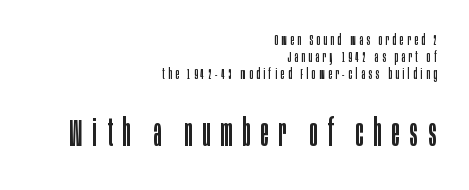
The face used here appears at its bigger size in the lower chunk. A sans-serif font was chosen for this passage. The weight tops out at a normal text grade. It's the straight-up-and-down kind of type. The type is letterspaced generously, with wide tracking.
